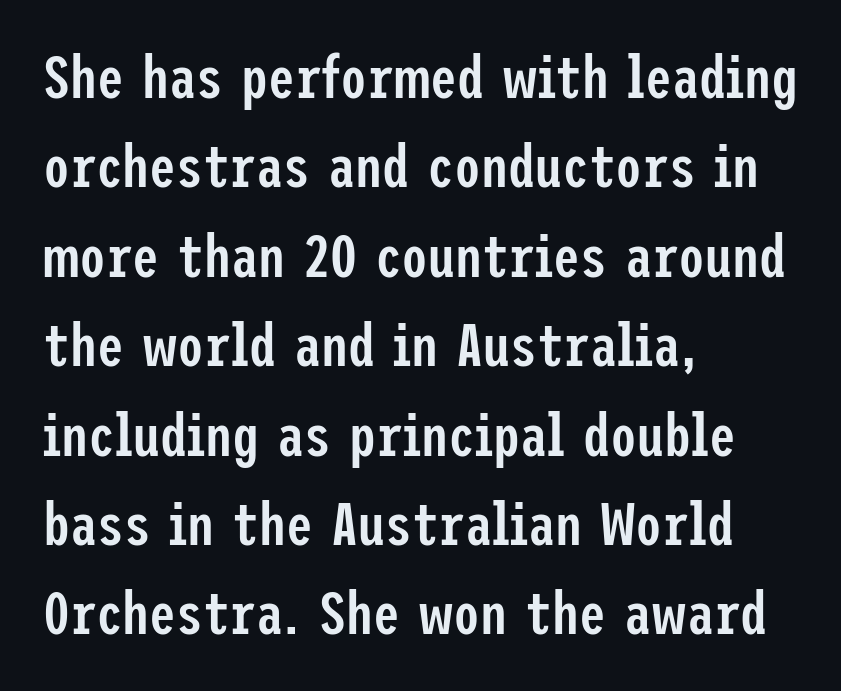
Q: Is the text bold? A: Semi-bold.
Q: Is the text italic (slanted)? A: No, it is upright.
Q: Is the typeface a serif or a sans-serif typeface? A: Sans-serif.
Q: Is the text underlined? A: No.
Q: How is the paragraph aligned? A: Left-aligned.
Q: Is the spacing between letters normal or unusually wide? A: Normal.
Q: Is the spacing between lines tight, normal or loose? A: Normal.
Q: Width (condensed, normal, or wide)? A: Condensed.
Q: Stroke contrast? A: Low.
Q: x-height? A: Medium.
